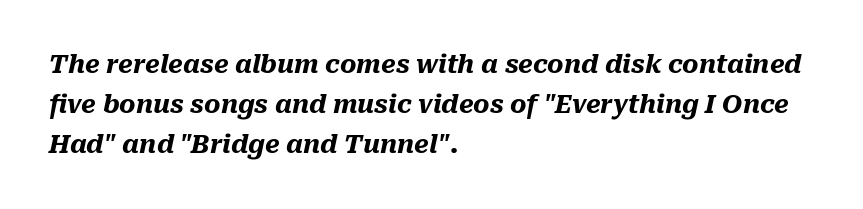
Check under the words: just untouched page. The passage shown stacks its lines at a standard gap. A typesetter would call this zero additional tracking. Characters are canted at an angle relative to the baseline's perpendicular. Horizontal alignment here is leftward, the default for most running prose. Chunky letters — that's bold for sure.
